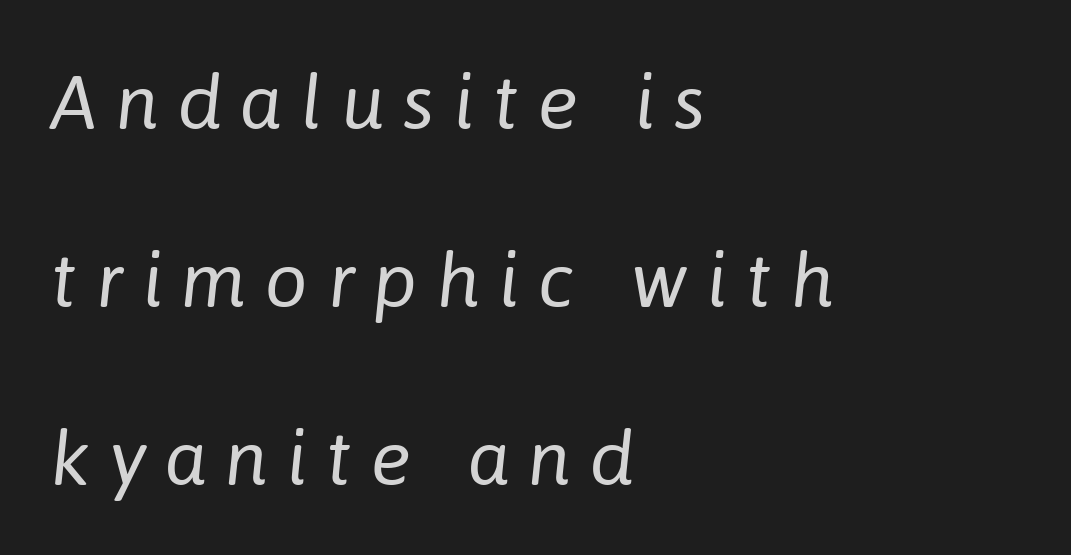
Q: Is the text bold? A: No.
Q: Is the text italic (slanted)? A: Yes, it leans right by about 6 degrees.
Q: Is the text underlined? A: No.
Q: How is the paragraph aligned? A: Left-aligned.
Q: Is the spacing between letters normal or unusually wide? A: Unusually wide.
Q: Is the spacing between lines tight, normal or loose? A: Loose.
Q: Width (condensed, normal, or wide)? A: Normal.
Q: Stroke contrast? A: Low.
Q: x-height? A: Medium.
Q: Monospaced? A: No.
